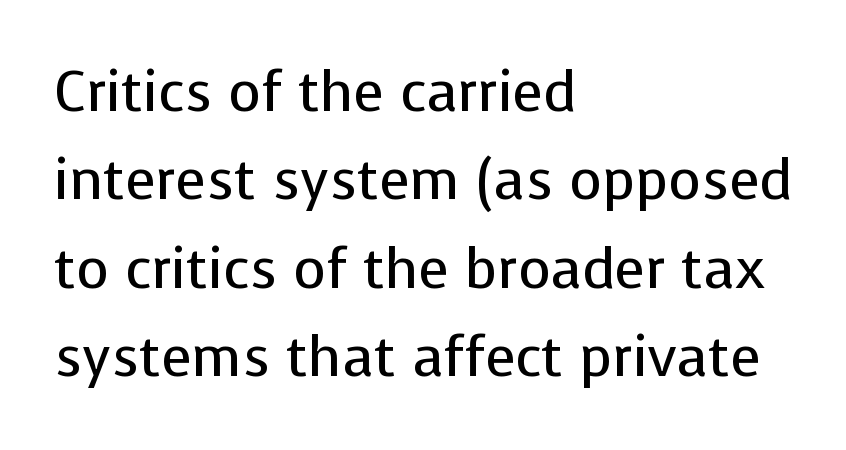
Q: Is the text bold? A: No.
Q: Is the text italic (slanted)? A: No, it is upright.
Q: Is the typeface a serif or a sans-serif typeface? A: Sans-serif.
Q: Is the text underlined? A: No.
Q: How is the paragraph aligned? A: Left-aligned.
Q: Is the spacing between letters normal or unusually wide? A: Normal.
Q: Is the spacing between lines tight, normal or loose? A: Normal.
Q: Width (condensed, normal, or wide)? A: Normal.
Q: Stroke contrast? A: Low.
Q: x-height? A: Medium.
Q: Monospaced? A: No.
